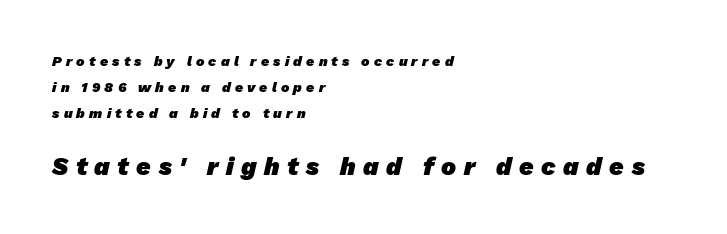
{"bold": "yes", "underline": "no", "align": "left", "line_spacing_ratio": 1.87, "letter_spacing": "wide", "letter_spacing_em": 0.3, "larger_block": "second", "size_ratio": 1.79, "glyph_px": 25}
